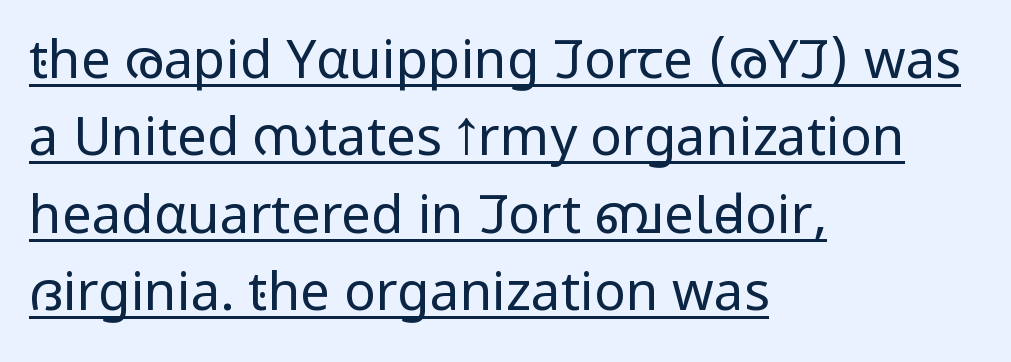
Q: Is the text bold? A: No.
Q: Is the text italic (slanted)? A: No, it is upright.
Q: Is the typeface a serif or a sans-serif typeface? A: Sans-serif.
Q: Is the text underlined? A: Yes.
Q: How is the paragraph aligned? A: Left-aligned.
Q: Is the spacing between letters normal or unusually wide? A: Normal.
Q: Is the spacing between lines tight, normal or loose? A: Normal.
Q: Width (condensed, normal, or wide)? A: Condensed.
Q: Stroke contrast? A: Low.
Q: x-height? A: Large.
Q: Monospaced? A: No.
